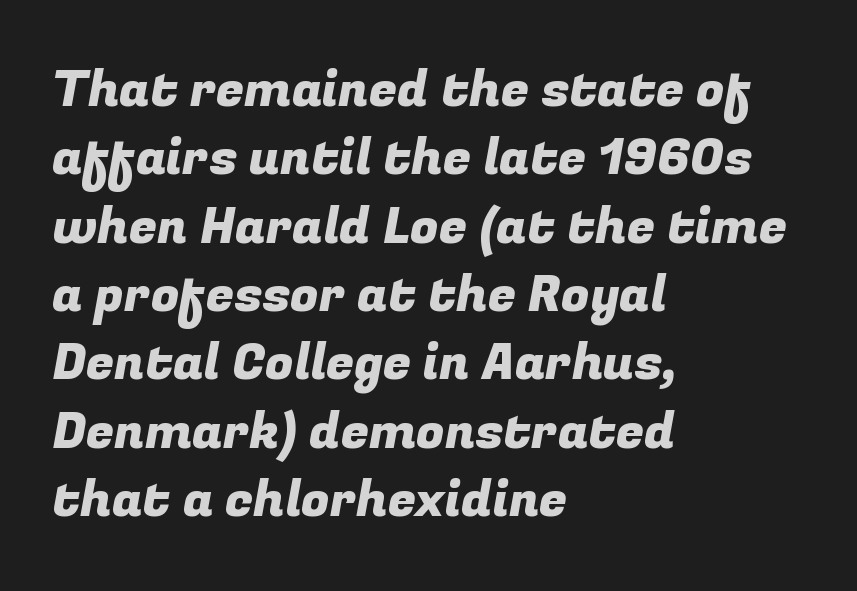
Does extra space separate the letters? No, they use regular spacing. This sample is left-justified, so line endings fall wherever the words run out. No word sits above an underline. Varying glyph widths throughout — classic text-font behaviour.
